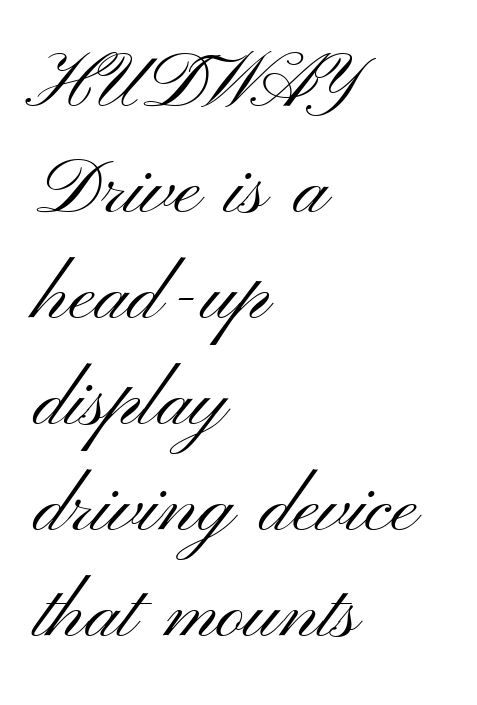
Q: Is the text bold? A: No.
Q: Is the text italic (slanted)? A: Yes.
Q: Is the typeface a serif or a sans-serif typeface? A: Sans-serif.
Q: Is the text underlined? A: No.
Q: How is the paragraph aligned? A: Left-aligned.
Q: Is the spacing between letters normal or unusually wide? A: Normal.
Q: Is the spacing between lines tight, normal or loose? A: Normal.
Q: Width (condensed, normal, or wide)? A: Wide.
Q: Stroke contrast? A: Medium.
Q: x-height? A: Small.
Q: Monospaced? A: No.
